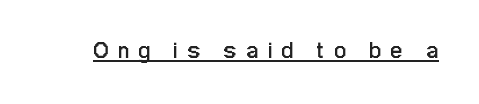
{"italic": "no", "bold": "no", "underline": "yes", "letter_spacing": "wide", "letter_spacing_em": 0.44, "glyph_px": 23}
